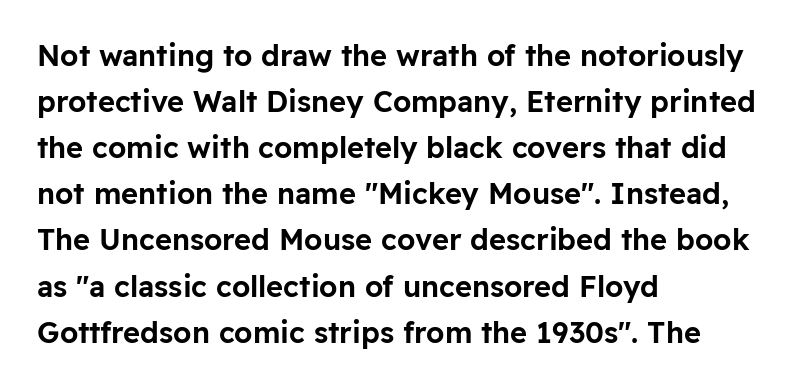
Note the varied advance widths — an 'i' is clearly narrower than an 'm'. Teacher's note: observe the even left margin — that is flush-left alignment. Students, note that the glyphs here touch the page at normal intervals. The line-height multiplier appears to be the usual default.
